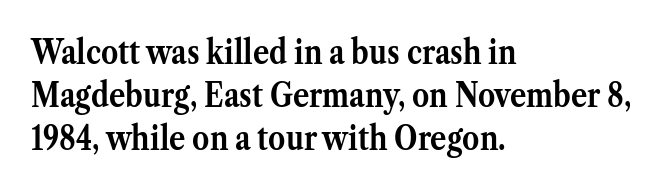
{"serif": "yes", "italic": "no", "bold": "yes", "weight": "semibold", "width": "normal", "stroke_contrast": "medium", "x_height": "medium", "monospaced": "no", "underline": "no", "align": "left", "line_spacing": "normal", "line_spacing_ratio": 1.27, "letter_spacing": "normal", "letter_spacing_em": 0.0, "glyph_px": 34}
